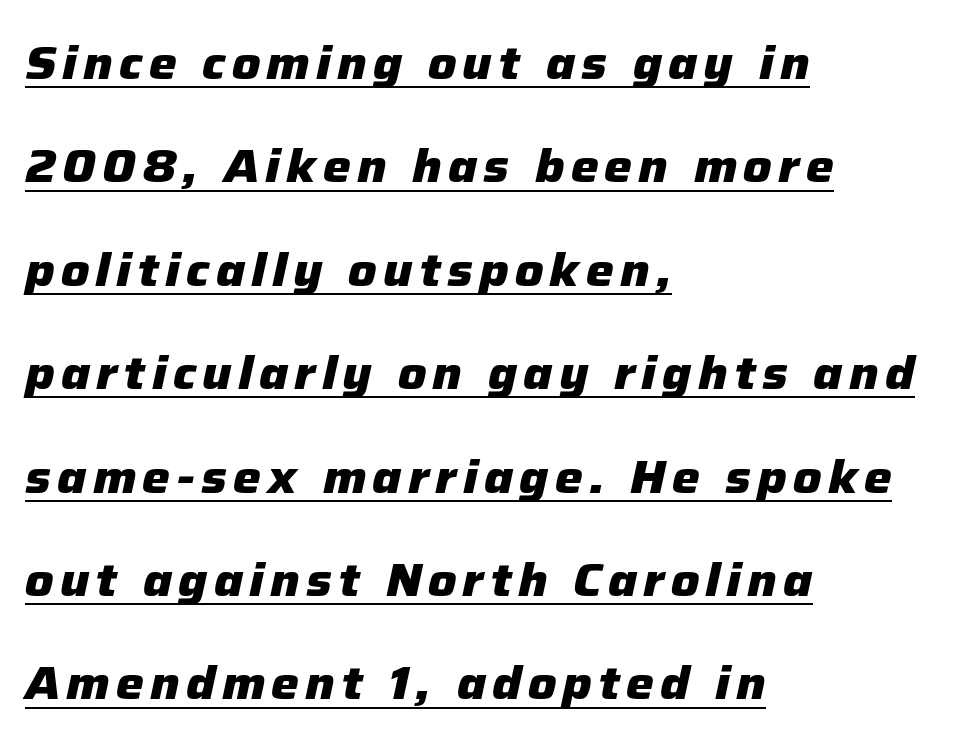
{"italic": "yes", "lean": "right", "slant_degrees": 12, "bold": "yes", "weight": "heavy", "width": "normal", "stroke_contrast": "low", "x_height": "medium", "monospaced": "no", "underline": "yes", "align": "left", "line_spacing": "loose", "line_spacing_ratio": 2.2, "glyph_px": 47}
